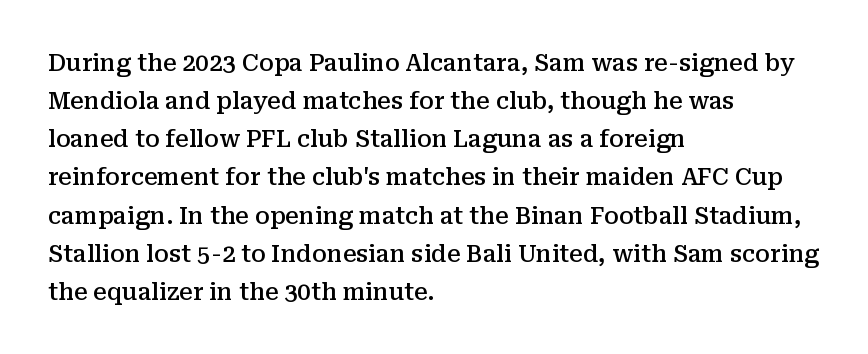
Q: Is the text bold? A: Semi-bold.
Q: Is the text italic (slanted)? A: No, it is upright.
Q: Is the text underlined? A: No.
Q: How is the paragraph aligned? A: Left-aligned.
Q: Is the spacing between letters normal or unusually wide? A: Normal.
Q: Is the spacing between lines tight, normal or loose? A: Normal.
